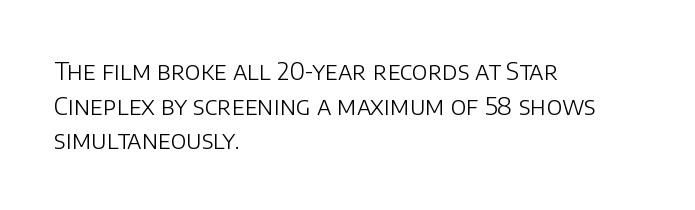
The letters stand straight up with perfectly vertical stems. The typesetter chose a ragged-right arrangement here. What's the leading like? Ordinary, nothing unusual. Nothing unusual about the tracking: characters are spaced as the font intends. Is the stroke heavy? The answer is a plain regular-or-lighter.
